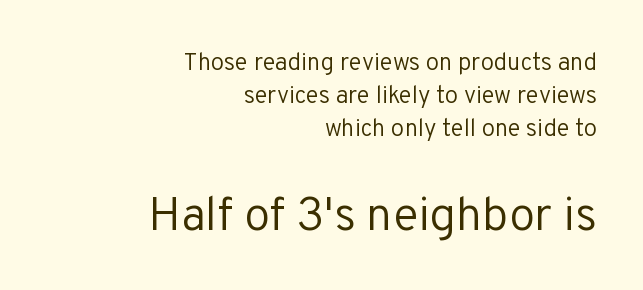
The baseline area is clear. Honestly, the letter spacing is just normal — you wouldn't notice it. Two sizes are in play, and the larger belongs to the second block. Regarding serifs, this sample does without them.
